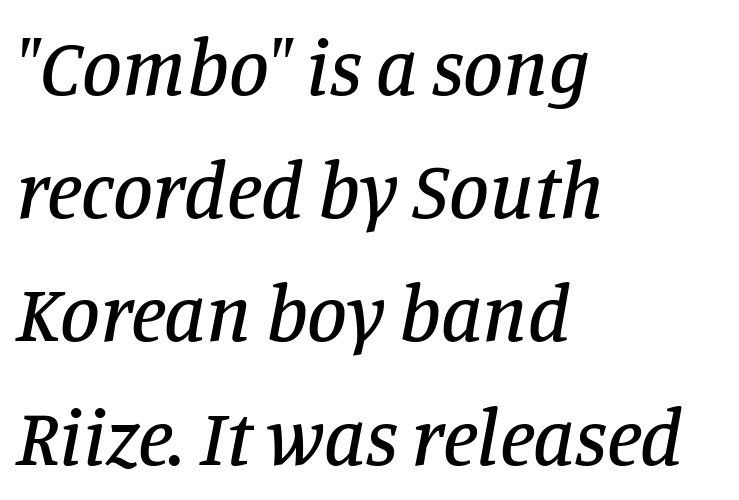
{"serif": "yes", "italic": "yes", "lean": "right", "slant_degrees": 11, "width": "normal", "stroke_contrast": "low", "x_height": "large", "monospaced": "no", "underline": "no", "align": "left", "line_spacing": "normal", "line_spacing_ratio": 1.54, "letter_spacing": "normal", "letter_spacing_em": 0.0, "glyph_px": 80}
